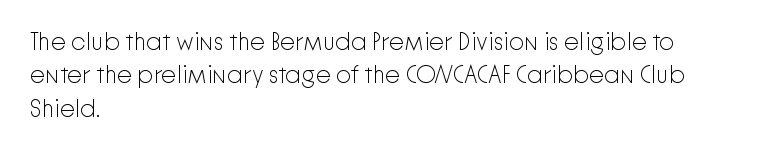
{"italic": "no", "bold": "no", "underline": "no", "align": "left", "line_spacing": "normal", "line_spacing_ratio": 1.39, "letter_spacing": "normal", "letter_spacing_em": 0.0, "glyph_px": 24}
